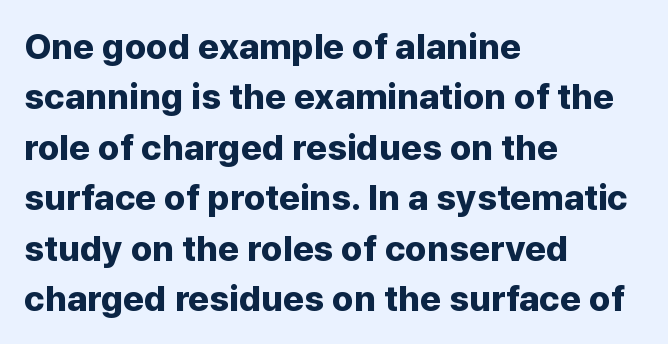
This sample uses plain, unmodified letter spacing. Spacing verdict: proportional, widths tailored to each character. Regarding leading, the lines here are spaced in the standard way. The string is rendered with underlining switched off. A dark, heavy texture on the line: the type is bold.
